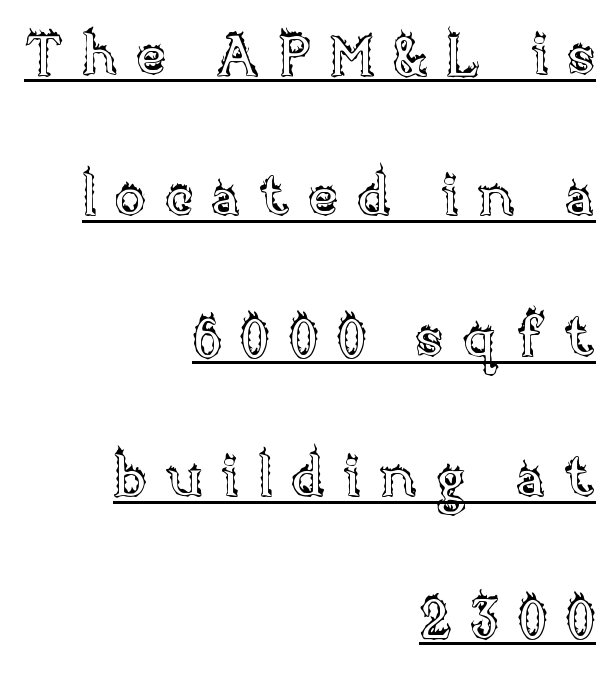
The image shows 57 px text type, upright; set right-aligned, loose line spacing (2.47x), unusually wide letter spacing (+0.32 em), underlined; a large x-height.
